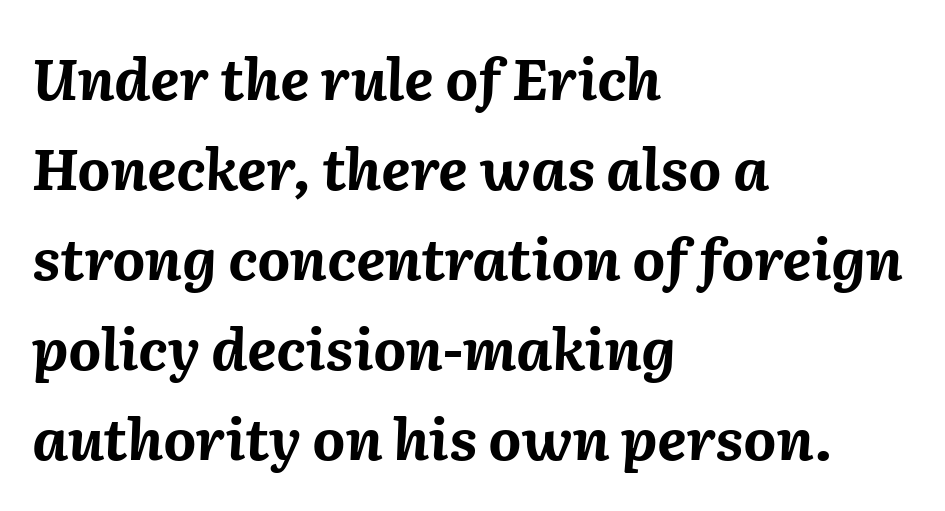
The image shows 57 px bold type, italic (leaning right); set left-aligned, normal line spacing (1.58x), normal letter spacing, not underlined; medium stroke contrast and a medium x-height.
